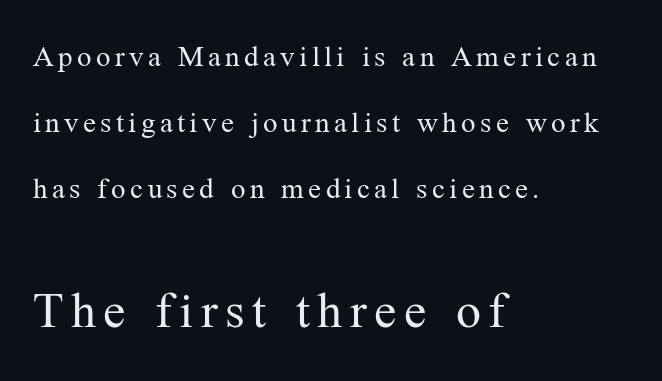
The passage shown is typed in a proportional face where columns would drift. Any mark beneath the type? The region is blank. The setting favours the left margin, as ordinary paragraphs usually do. Each new line begins a long way beneath the previous one. Ascenders rise straight up at ninety degrees.
